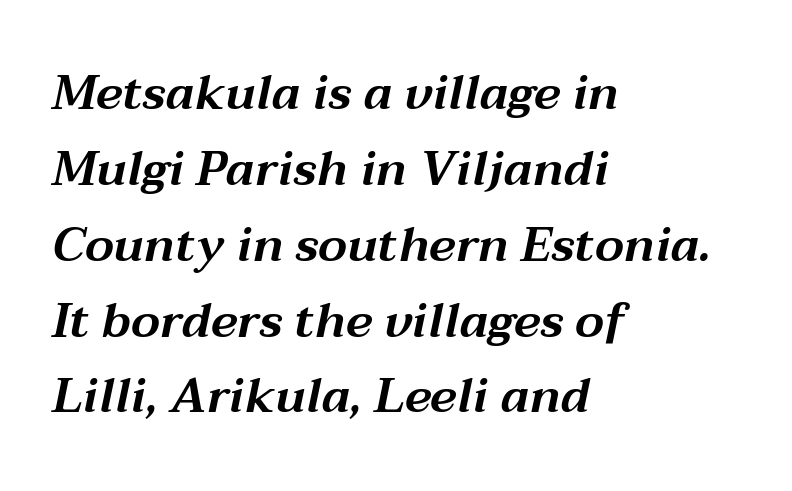
{"italic": "yes", "lean": "right", "slant_degrees": 12, "width": "wide", "stroke_contrast": "medium", "x_height": "medium", "monospaced": "no", "underline": "no", "align": "left", "line_spacing": "normal", "line_spacing_ratio": 1.58, "letter_spacing": "normal", "letter_spacing_em": 0.0, "glyph_px": 48}
